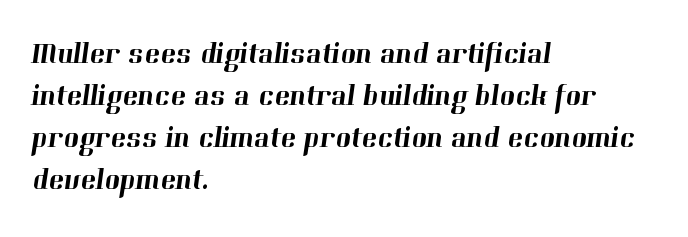
The image shows 29 px serif type; set left-aligned, normal line spacing (1.45x), normal letter spacing, not underlined; high stroke contrast and a medium x-height.
